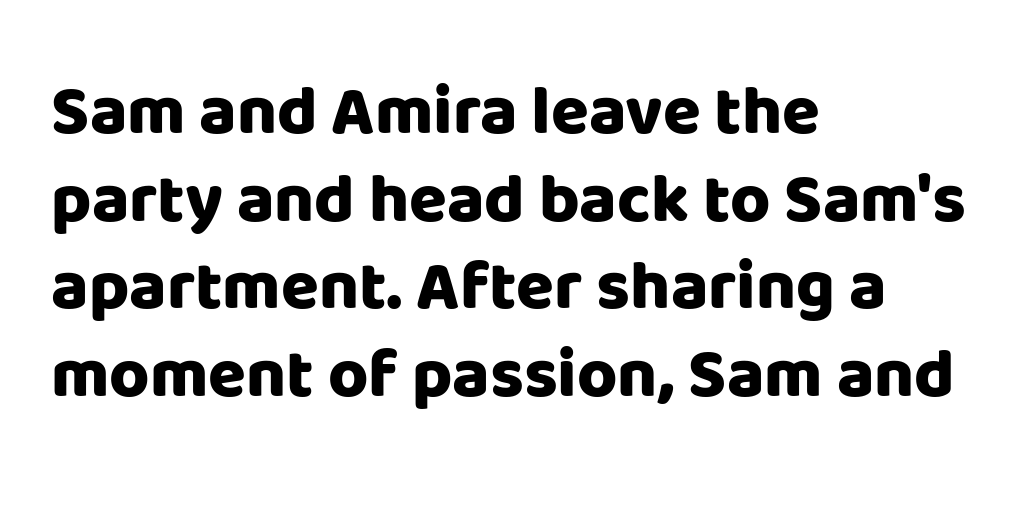
The image shows 69 px heavy sans-serif type, upright; set left-aligned, normal line spacing (1.27x), normal letter spacing, not underlined; low stroke contrast and a large x-height.
